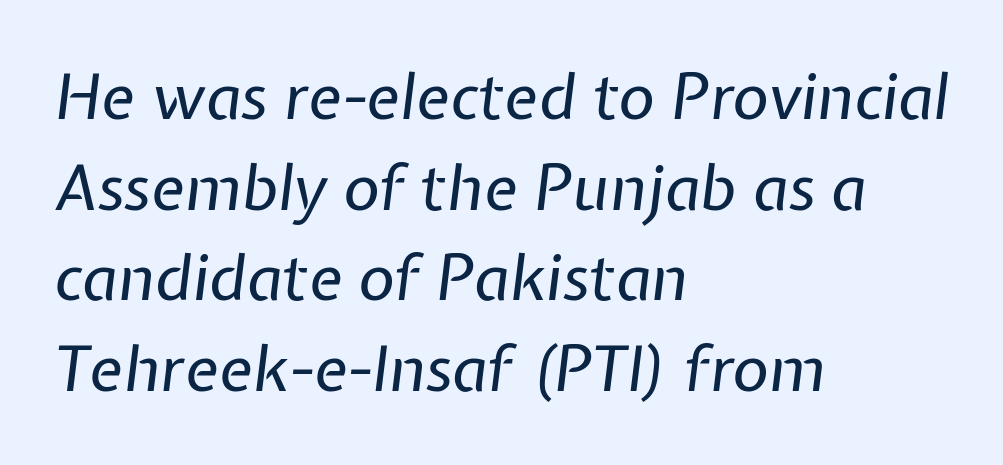
Proportional: the letters do not fall into vertical columns. Casual observation: everything's shoved over to the left. Heft: none added — not bold. Summary of vertical rhythm: regular, with standard interline spacing. Students, note that the glyphs here touch the page at normal intervals. Check the space under the baseline: it is left empty.
